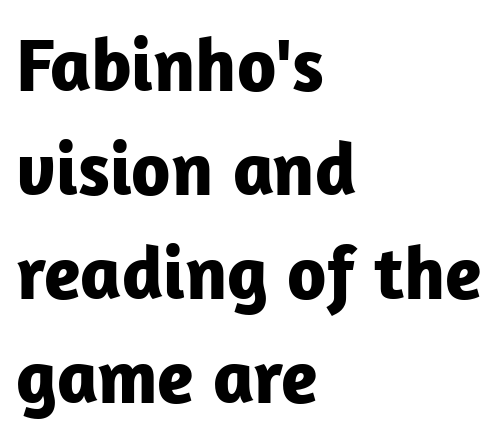
{"serif": "no", "italic": "no", "bold": "yes", "weight": "bold", "width": "normal", "stroke_contrast": "low", "x_height": "medium", "monospaced": "no", "underline": "no", "align": "left", "line_spacing": "normal", "line_spacing_ratio": 1.37, "letter_spacing": "normal", "letter_spacing_em": 0.0, "glyph_px": 76}
